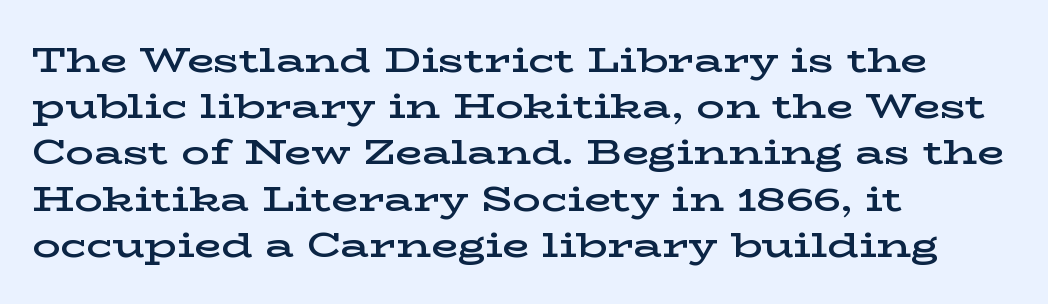
{"serif": "yes", "italic": "no", "bold": "semi", "weight": "semibold", "width": "wide", "stroke_contrast": "low", "x_height": "medium", "monospaced": "no", "underline": "no", "align": "left", "line_spacing": "normal", "line_spacing_ratio": 1.32, "letter_spacing": "normal", "letter_spacing_em": 0.0, "glyph_px": 35}
